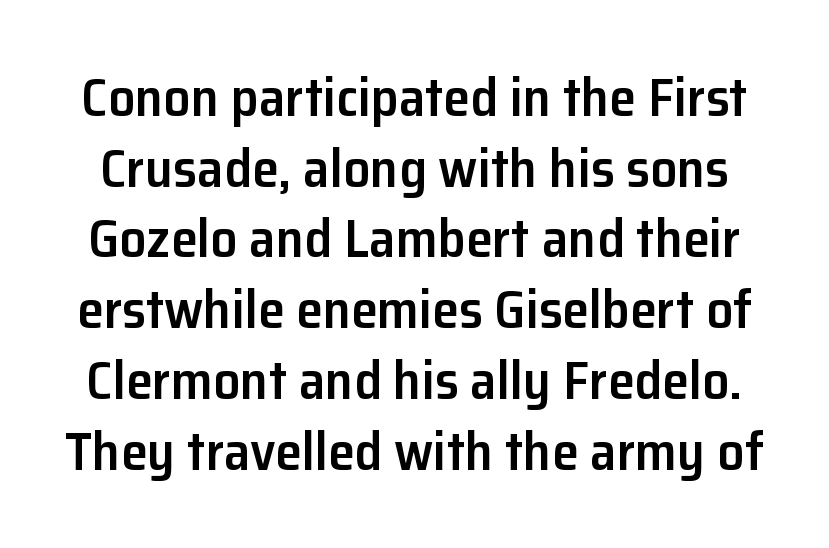
{"serif": "no", "italic": "no", "bold": "semi", "weight": "semibold", "width": "normal", "stroke_contrast": "low", "x_height": "medium", "monospaced": "no", "underline": "no", "line_spacing": "normal", "line_spacing_ratio": 1.31, "letter_spacing": "normal", "letter_spacing_em": 0.0, "glyph_px": 54}
